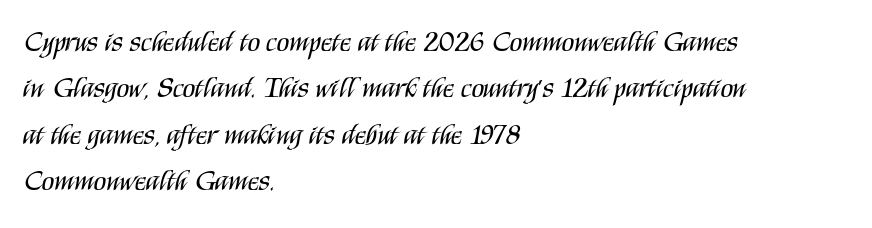
The image shows 29 px regular-weight, condensed sans-serif type; set left-aligned, normal line spacing (1.6x), normal letter spacing, not underlined; medium stroke contrast and a large x-height.
